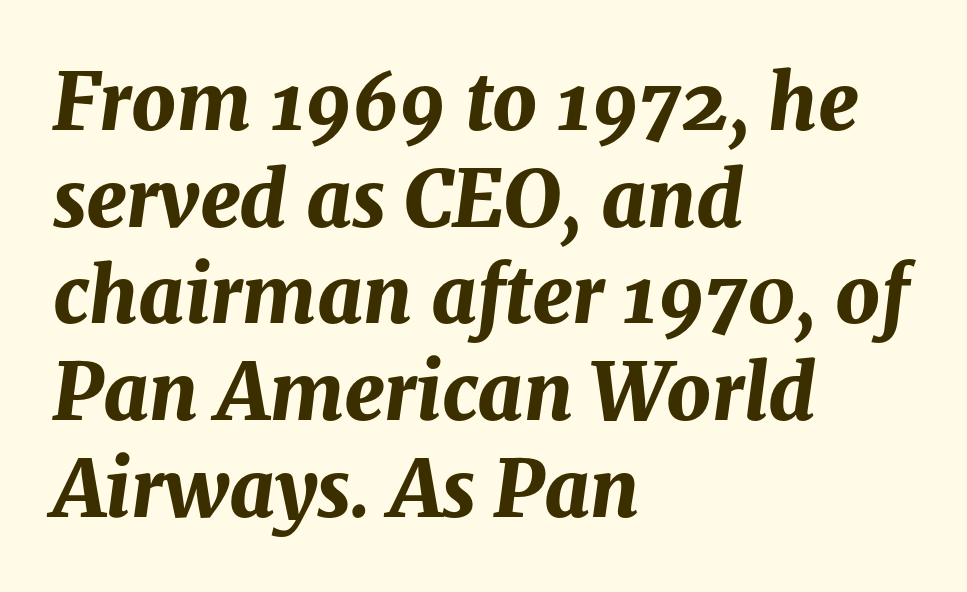
Q: Is the text bold? A: Yes.
Q: Is the text italic (slanted)? A: Yes, it leans right by about 8 degrees.
Q: Is the text underlined? A: No.
Q: How is the paragraph aligned? A: Left-aligned.
Q: Is the spacing between letters normal or unusually wide? A: Normal.
Q: Width (condensed, normal, or wide)? A: Normal.
Q: Stroke contrast? A: Medium.
Q: x-height? A: Medium.
Q: Monospaced? A: No.
